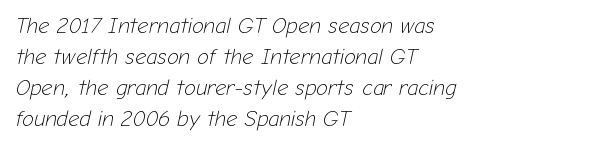
{"italic": "yes", "lean": "right", "slant_degrees": 12, "bold": "no", "underline": "no", "align": "left", "line_spacing": "normal", "line_spacing_ratio": 1.41, "letter_spacing": "normal", "letter_spacing_em": 0.0, "glyph_px": 22}
